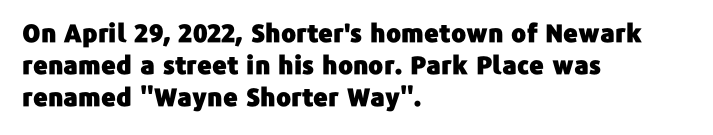
No italicization has been applied; the sample stays upright. This sample uses plain, unmodified letter spacing. Decoration check: the copy has no underline. The typesetter chose a ragged-right arrangement here. Interline gaps are of average width in this sample.
